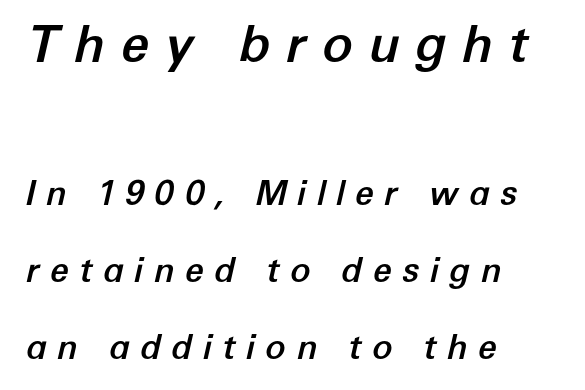
Spacing verdict: proportional, widths tailored to each character. The earlier block is typeset at a bigger size than the later block. The axis of the letterforms is tilted away from vertical. The lines are spread far apart with generous leading.
